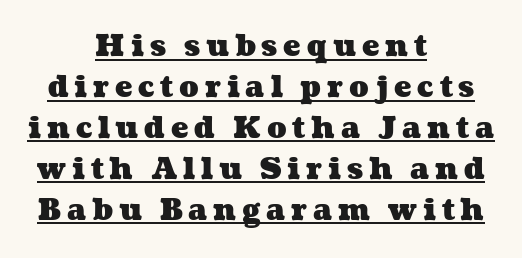
Q: Is the text bold? A: Yes.
Q: Is the text underlined? A: Yes.
Q: How is the paragraph aligned? A: Centered.
Q: Is the spacing between letters normal or unusually wide? A: Unusually wide.
Q: Is the spacing between lines tight, normal or loose? A: Normal.
Q: Width (condensed, normal, or wide)? A: Wide.
Q: Stroke contrast? A: Medium.
Q: x-height? A: Medium.
Q: Monospaced? A: No.
